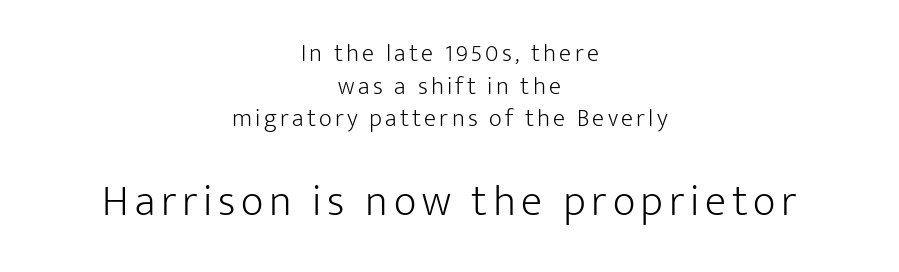
Q: Is the text bold? A: No.
Q: Is the text italic (slanted)? A: No, it is upright.
Q: Is the typeface a serif or a sans-serif typeface? A: Sans-serif.
Q: Is the text underlined? A: No.
Q: How is the paragraph aligned? A: Centered.
Q: Is the spacing between lines tight, normal or loose? A: Normal.
Q: Which block of text is set in a larger size, the first (top) or the second (bottom)? A: The second (bottom) one.
Q: Width (condensed, normal, or wide)? A: Normal.
Q: Stroke contrast? A: Low.
Q: x-height? A: Medium.
Q: Monospaced? A: No.
